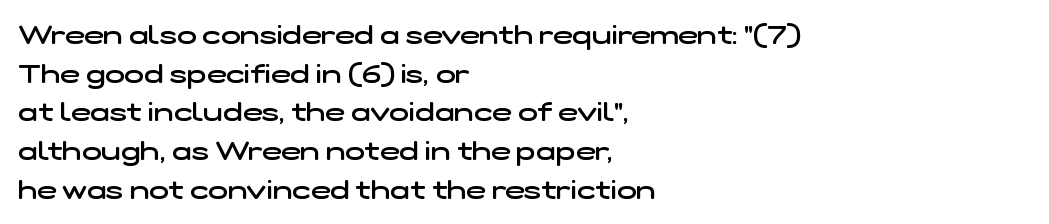
{"bold": "semi", "underline": "no", "align": "left", "line_spacing": "normal", "line_spacing_ratio": 1.49, "letter_spacing": "normal", "letter_spacing_em": 0.0, "glyph_px": 26}
